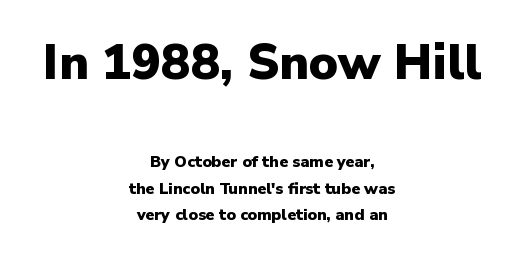
The zone under the glyphs is completely vacant. The rendering uses natural spacing where letterforms have individual widths. Typesetter's note — upper block bumped up in size, lower block left smaller. Tall strokes in this sample are plumb rather than angled. Thick stems and heavy bowls — unmistakably bold. The line texture is even and compact thanks to regular tracking.
